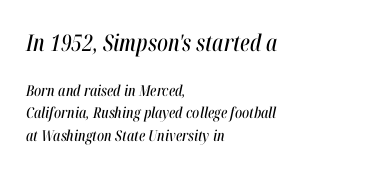
The image shows 23 px text type, italic (leaning right); set left-aligned, normal line spacing (1.5x), normal letter spacing, not underlined; the first (top) block is 1.53x larger.
